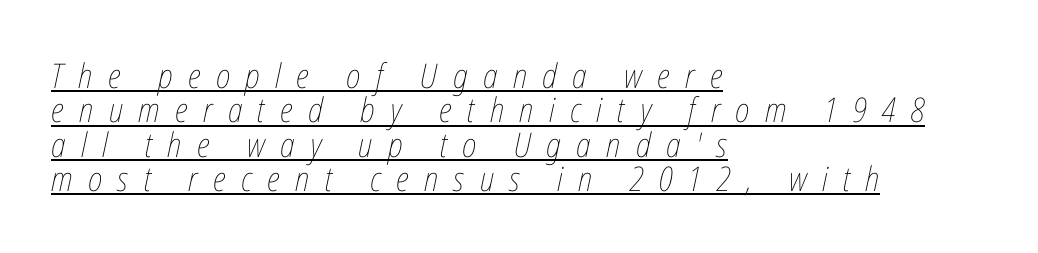
The image shows 34 px thin, condensed type, italic (leaning right); set left-aligned, tight line spacing (1.01x), unusually wide letter spacing (+0.45 em), underlined; low stroke contrast and a medium x-height.
